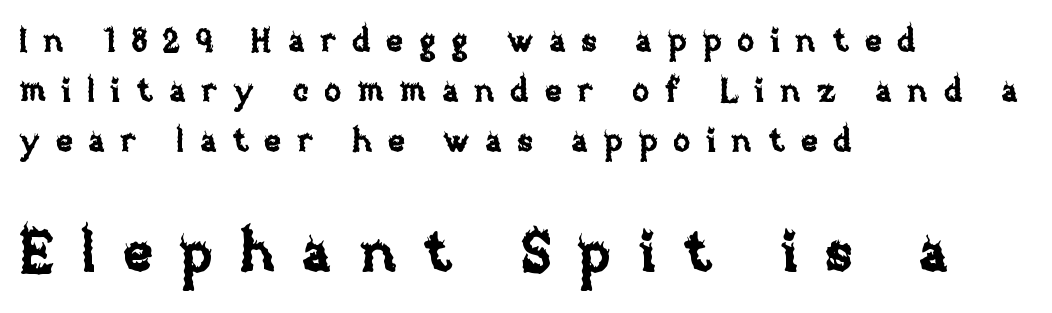
{"italic": "no", "width": "normal", "stroke_contrast": "low", "x_height": "large", "monospaced": "no", "underline": "no", "align": "left", "line_spacing": "normal", "line_spacing_ratio": 1.57, "letter_spacing": "wide", "letter_spacing_em": 0.48, "larger_block": "second", "size_ratio": 1.75, "glyph_px": 56}
